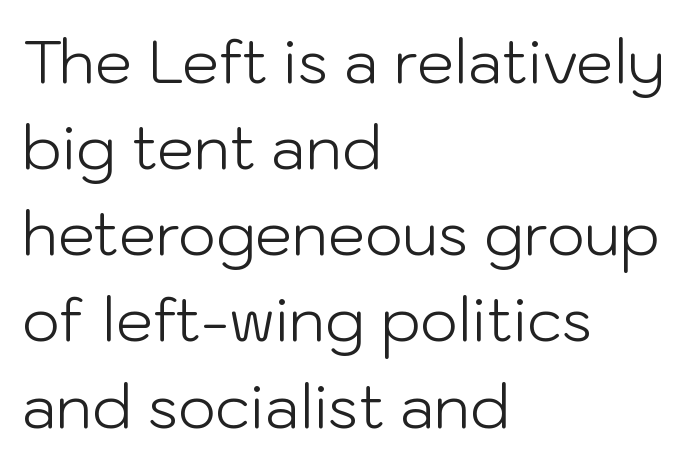
The image shows 59 px light sans-serif type, upright; set left-aligned, normal line spacing (1.46x), normal letter spacing, not underlined; low stroke contrast and a medium x-height.
